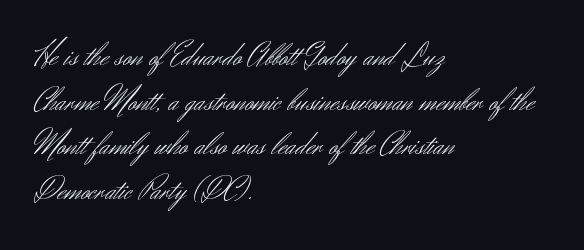
Is the type heavy? It reads as light-to-regular instead. Spacing verdict: proportional, widths tailored to each character. This rendering uses left alignment, leaving the right contour irregular. This block has exactly the height ordinary leading produces. Grotesque or geometric, the face here clearly has no serifs.
